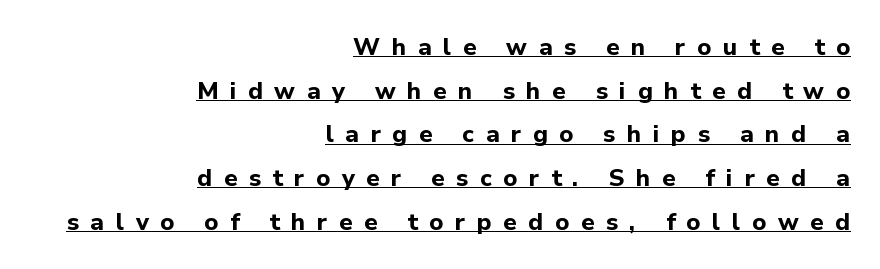
Q: Is the text bold? A: Yes.
Q: Is the text italic (slanted)? A: No, it is upright.
Q: Is the text underlined? A: Yes.
Q: How is the paragraph aligned? A: Right-aligned.
Q: Is the spacing between letters normal or unusually wide? A: Unusually wide.
